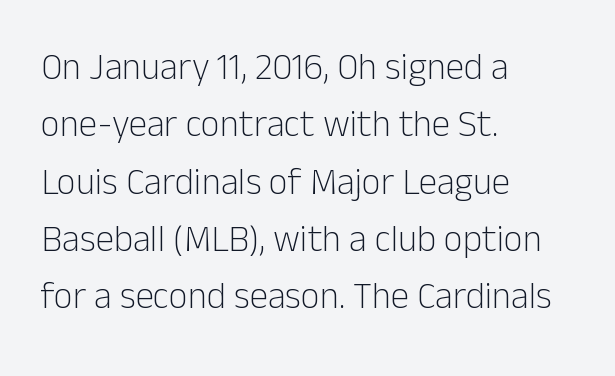
Descenders are the only things crossing below the line. Unlike a traditional serif, this face leaves its strokes unadorned. Every row of glyphs begins at an identical x-position on the left. The face used here is proportionally spaced, like ordinary book or web type.
